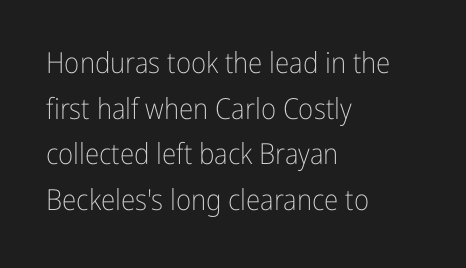
Leading: standard. This sample has the flowing, uneven cadence of proportional lettering. No chunkiness to these letters — they're not bold. Underlining? Definitely not there. Inter-character spacing is left at the font's built-in metrics.
